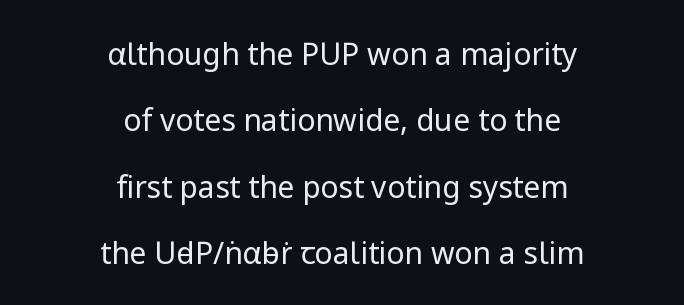
The image shows 30 px regular-weight sans-serif type, upright; set centered, loose line spacing (2.21x), normal letter spacing, not underlined; low stroke contrast and a medium x-height.
